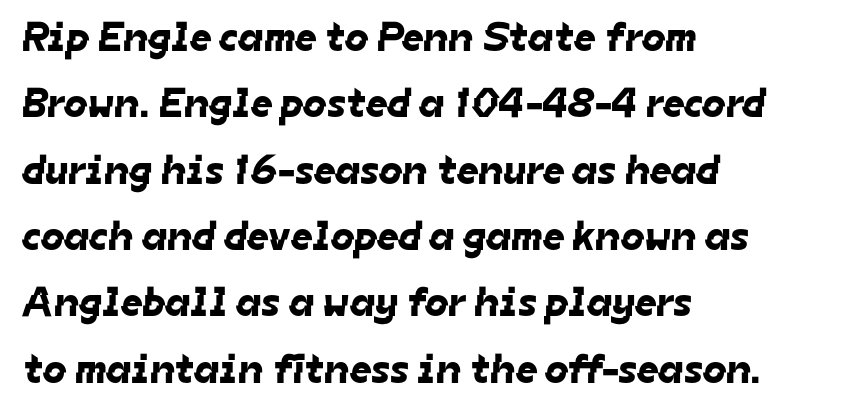
Q: Is the typeface a serif or a sans-serif typeface? A: Sans-serif.
Q: Is the text underlined? A: No.
Q: How is the paragraph aligned? A: Left-aligned.
Q: Is the spacing between letters normal or unusually wide? A: Normal.
Q: Is the spacing between lines tight, normal or loose? A: Normal.
Q: Width (condensed, normal, or wide)? A: Normal.
Q: Stroke contrast? A: Low.
Q: x-height? A: Medium.
Q: Monospaced? A: No.
